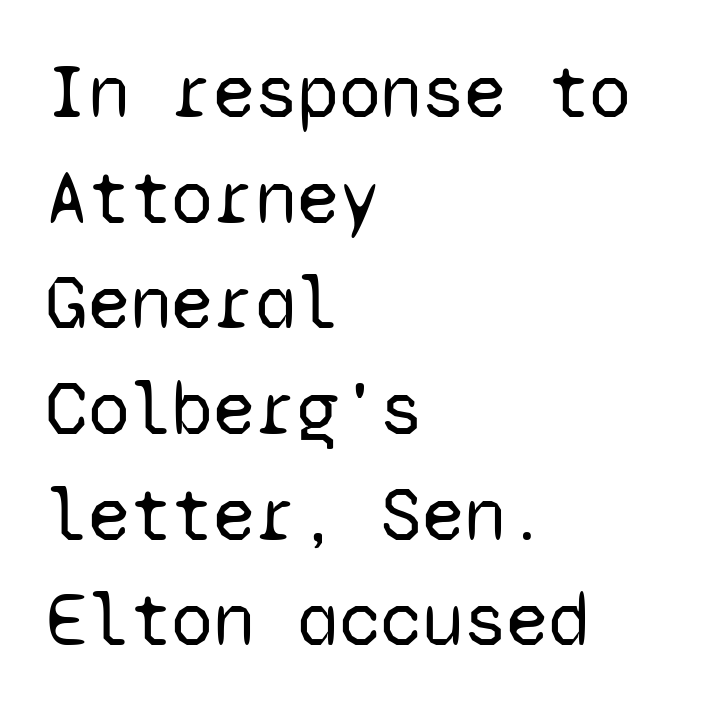
Q: Is the text bold? A: No.
Q: Is the text italic (slanted)? A: No, it is upright.
Q: Is the typeface a serif or a sans-serif typeface? A: Sans-serif.
Q: Is the text underlined? A: No.
Q: How is the paragraph aligned? A: Left-aligned.
Q: Is the spacing between letters normal or unusually wide? A: Normal.
Q: Is the spacing between lines tight, normal or loose? A: Normal.
Q: Width (condensed, normal, or wide)? A: Normal.
Q: Stroke contrast? A: Low.
Q: x-height? A: Medium.
Q: Monospaced? A: Yes.
